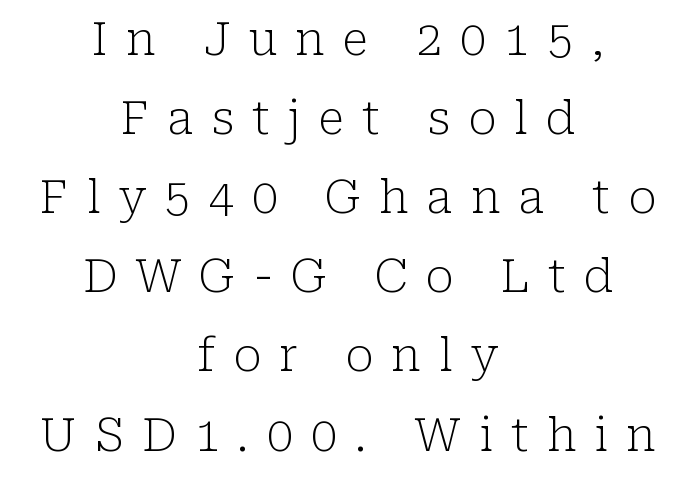
Q: Is the text bold? A: No.
Q: Is the text italic (slanted)? A: No, it is upright.
Q: Is the typeface a serif or a sans-serif typeface? A: Serif.
Q: Is the text underlined? A: No.
Q: How is the paragraph aligned? A: Centered.
Q: Is the spacing between letters normal or unusually wide? A: Unusually wide.
Q: Width (condensed, normal, or wide)? A: Normal.
Q: Stroke contrast? A: Low.
Q: x-height? A: Medium.
Q: Monospaced? A: No.
